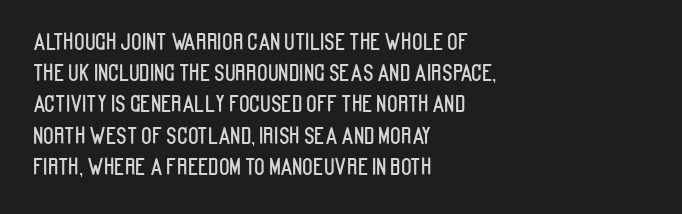
Nope, not italic — everything's standing straight. You could call the tracking neutral — neither tight nor loose. Descenders hang freely into open space. Vertical spacing — default. The compositor pushed each line to the left boundary.
